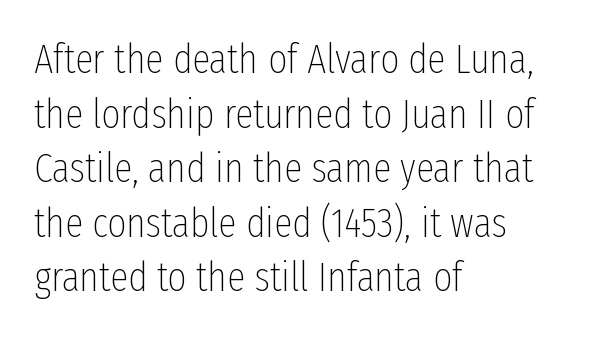
The image shows 41 px thin, condensed sans-serif type, upright; set left-aligned, normal line spacing (1.33x), normal letter spacing, not underlined; low stroke contrast and a medium x-height.
